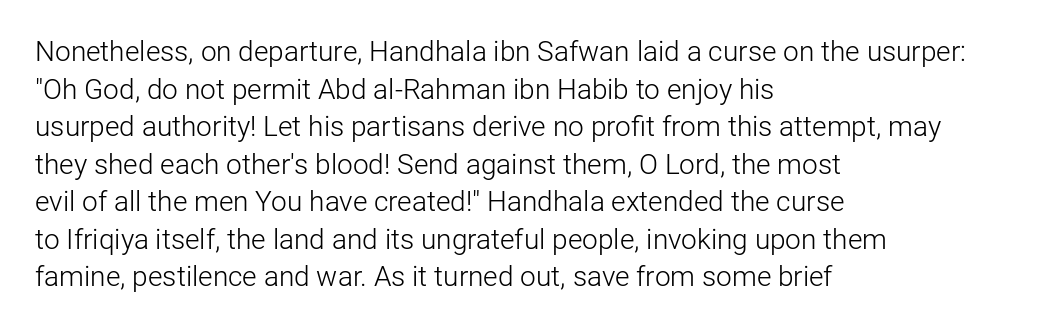
Q: Is the text bold? A: No.
Q: Is the text italic (slanted)? A: No, it is upright.
Q: Is the typeface a serif or a sans-serif typeface? A: Sans-serif.
Q: Is the text underlined? A: No.
Q: How is the paragraph aligned? A: Left-aligned.
Q: Is the spacing between letters normal or unusually wide? A: Normal.
Q: Is the spacing between lines tight, normal or loose? A: Normal.
Q: Width (condensed, normal, or wide)? A: Normal.
Q: Stroke contrast? A: Low.
Q: x-height? A: Medium.
Q: Monospaced? A: No.
